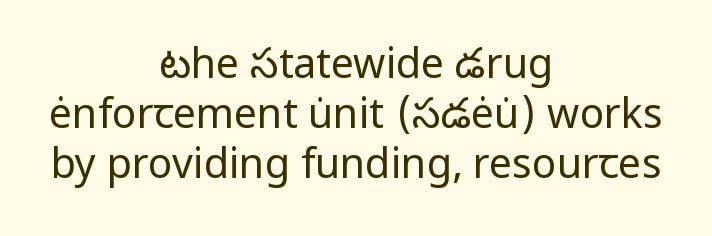
{"serif": "no", "italic": "no", "bold": "no", "weight": "regular", "width": "normal", "stroke_contrast": "low", "x_height": "medium", "monospaced": "no", "underline": "no", "align": "center", "line_spacing_ratio": 1.22, "letter_spacing": "normal", "letter_spacing_em": 0.0, "glyph_px": 41}
